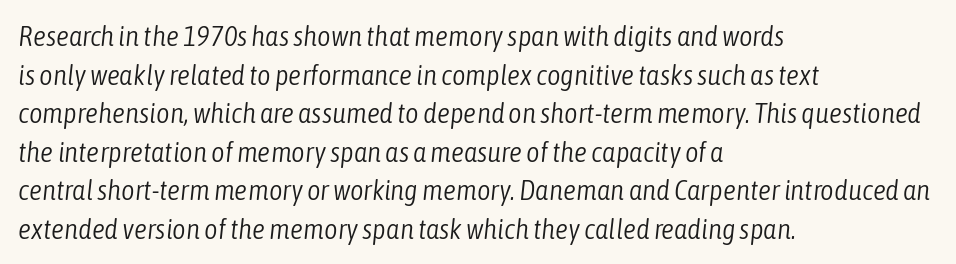
Q: Is the text bold? A: No.
Q: Is the text italic (slanted)? A: Yes, it leans right by about 6 degrees.
Q: Is the text underlined? A: No.
Q: How is the paragraph aligned? A: Left-aligned.
Q: Is the spacing between letters normal or unusually wide? A: Normal.
Q: Is the spacing between lines tight, normal or loose? A: Normal.
Q: Width (condensed, normal, or wide)? A: Condensed.
Q: Stroke contrast? A: Low.
Q: x-height? A: Medium.
Q: Monospaced? A: No.
